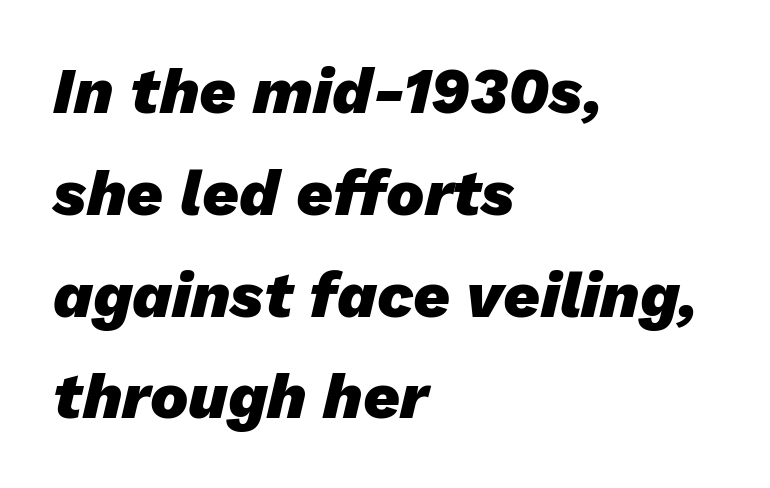
The image shows 64 px heavy type, italic (leaning right); set left-aligned, normal line spacing (1.59x), normal letter spacing, not underlined; low stroke contrast and a medium x-height.
